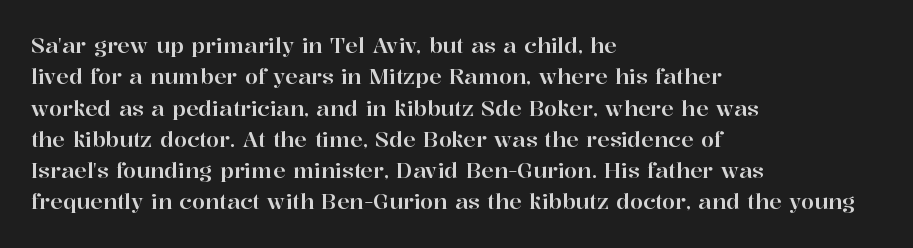
The image shows 21 px text type, upright; set left-aligned, normal line spacing (1.49x), normal letter spacing, not underlined.
